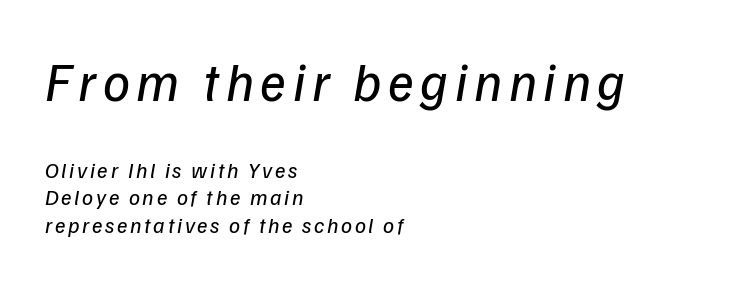
The image shows 54 px regular-weight type, italic (leaning right); set left-aligned, line spacing 1.24x, not underlined; the first (top) block is 2.45x larger; low stroke contrast and a medium x-height.
